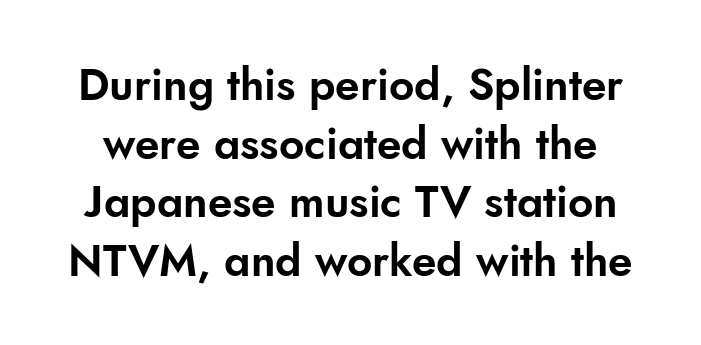
Q: Is the text italic (slanted)? A: No, it is upright.
Q: Is the typeface a serif or a sans-serif typeface? A: Sans-serif.
Q: Is the text underlined? A: No.
Q: Is the spacing between letters normal or unusually wide? A: Normal.
Q: Is the spacing between lines tight, normal or loose? A: Normal.
Q: Width (condensed, normal, or wide)? A: Normal.
Q: Stroke contrast? A: Low.
Q: x-height? A: Small.
Q: Monospaced? A: No.
